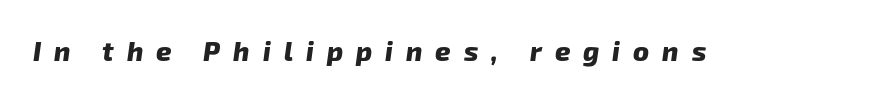
On the weight axis this lands at bold, roughly 700. Between one letter and the next there's a generous, obvious gap. A bare baseline throughout the passage.
